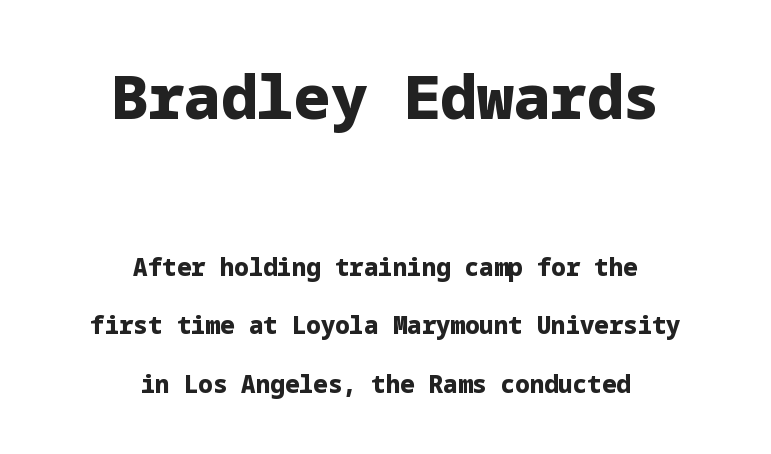
The image shows 61 px heavy sans-serif type, upright; set centered, loose line spacing (2.43x), normal letter spacing, not underlined; the first (top) block is 2.54x larger; low stroke contrast and a medium x-height.
